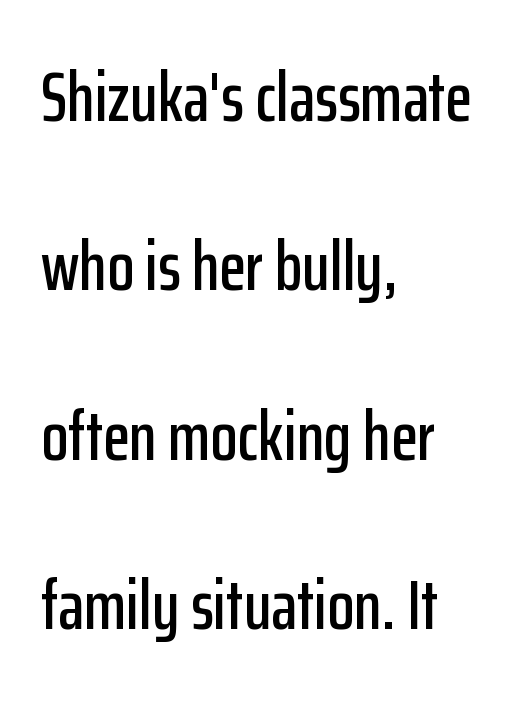
Italic: no, the glyphs are upright roman. These lines are set flush left with a ragged right edge. Nope, no serifs anywhere on these letters. Nothing unusual about the tracking: characters are spaced as the font intends. Spacing verdict: proportional, widths tailored to each character.
